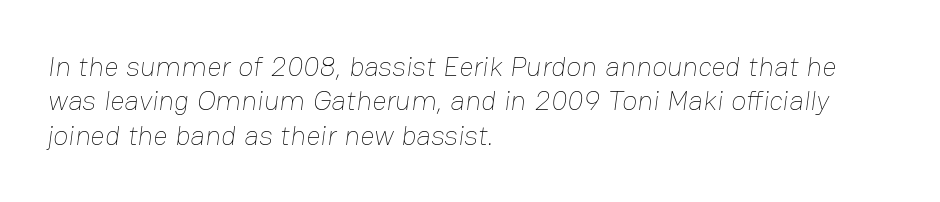
The image shows 28 px thin type; set left-aligned, line spacing 1.23x, normal letter spacing, not underlined; low stroke contrast and a medium x-height.
